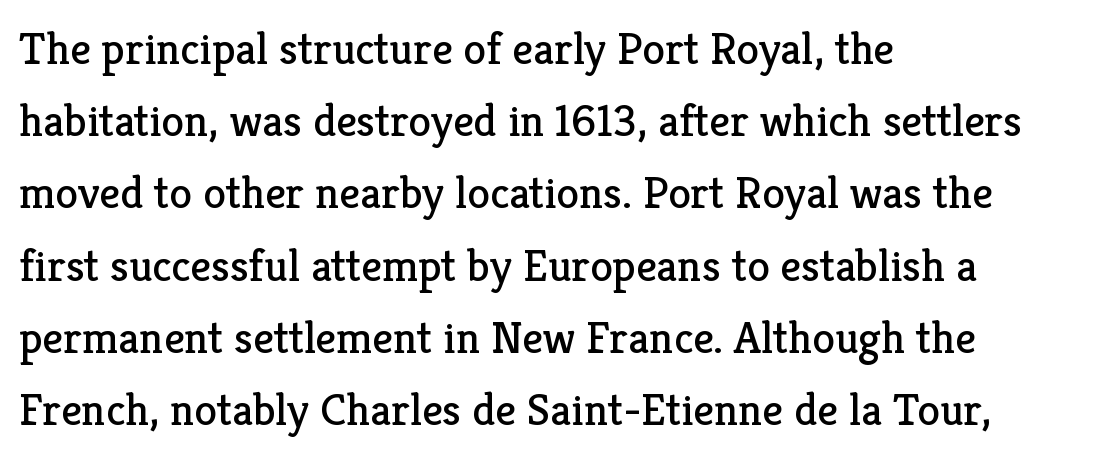
Q: Is the text bold? A: No.
Q: Is the text italic (slanted)? A: No, it is upright.
Q: Is the typeface a serif or a sans-serif typeface? A: Serif.
Q: Is the text underlined? A: No.
Q: How is the paragraph aligned? A: Left-aligned.
Q: Is the spacing between letters normal or unusually wide? A: Normal.
Q: Is the spacing between lines tight, normal or loose? A: Normal.
Q: Width (condensed, normal, or wide)? A: Normal.
Q: Stroke contrast? A: Low.
Q: x-height? A: Medium.
Q: Monospaced? A: No.
